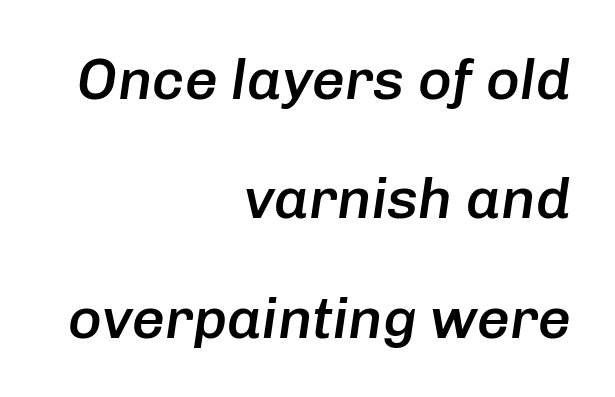
The image shows 58 px semibold type, italic (leaning right); set right-aligned, loose line spacing (2.06x), normal letter spacing, not underlined; low stroke contrast and a medium x-height.
